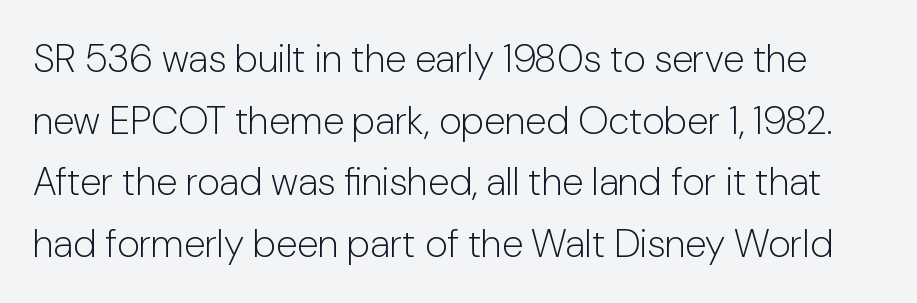
The typesetting does not lean heavy: it is not bold. Rendered with straight, roman letterforms. The letters advance in unequal steps, a hallmark of proportional type. These lines keep a tight, regular rhythm from letter to letter.
